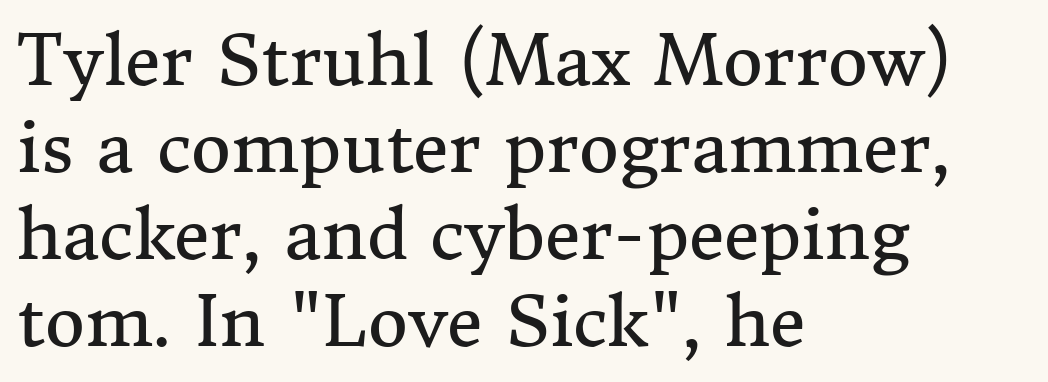
Q: Is the text bold? A: No.
Q: Is the text italic (slanted)? A: No, it is upright.
Q: Is the typeface a serif or a sans-serif typeface? A: Serif.
Q: Is the text underlined? A: No.
Q: How is the paragraph aligned? A: Left-aligned.
Q: Is the spacing between letters normal or unusually wide? A: Normal.
Q: Is the spacing between lines tight, normal or loose? A: Normal.
Q: Width (condensed, normal, or wide)? A: Normal.
Q: Stroke contrast? A: Medium.
Q: x-height? A: Medium.
Q: Monospaced? A: No.
